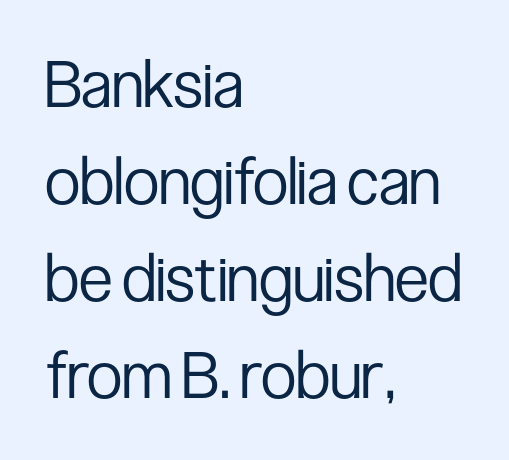
{"serif": "no", "italic": "no", "bold": "no", "weight": "regular", "width": "condensed", "stroke_contrast": "low", "x_height": "medium", "monospaced": "no", "underline": "no", "align": "left", "line_spacing": "normal", "line_spacing_ratio": 1.49, "letter_spacing": "normal", "letter_spacing_em": 0.0, "glyph_px": 65}
